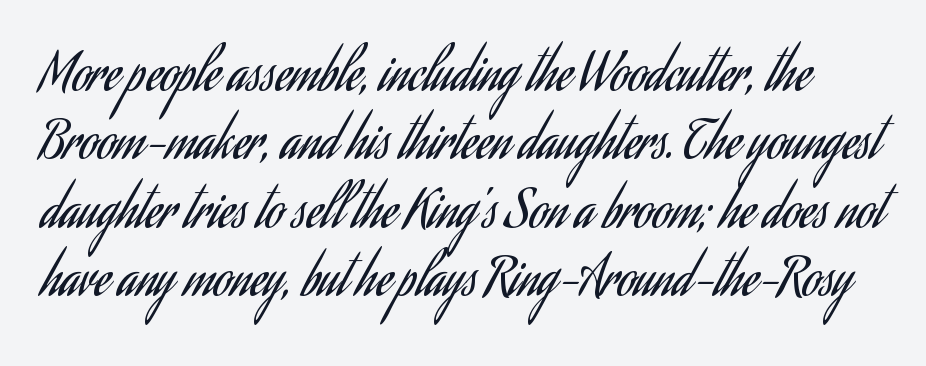
The image shows 51 px regular-weight, condensed sans-serif type; set normal line spacing (1.34x), normal letter spacing, not underlined; low stroke contrast and a small x-height.
